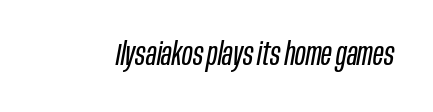
The image shows 32 px regular-weight, condensed type, italic (leaning right); set normal letter spacing, not underlined; low stroke contrast and a large x-height.
